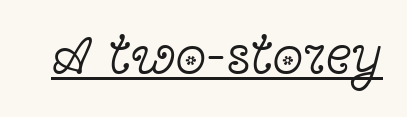
The image shows 56 px light, wide serif type; set normal letter spacing, underlined; a medium x-height.
